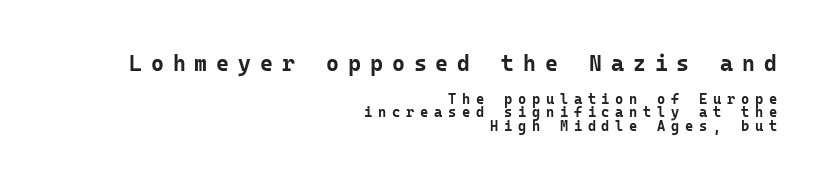
Q: Is the text bold? A: Yes.
Q: Is the text italic (slanted)? A: No, it is upright.
Q: Is the text underlined? A: No.
Q: How is the paragraph aligned? A: Right-aligned.
Q: Is the spacing between letters normal or unusually wide? A: Unusually wide.
Q: Is the spacing between lines tight, normal or loose? A: Tight.
Q: Which block of text is set in a larger size, the first (top) or the second (bottom)? A: The first (top) one.
